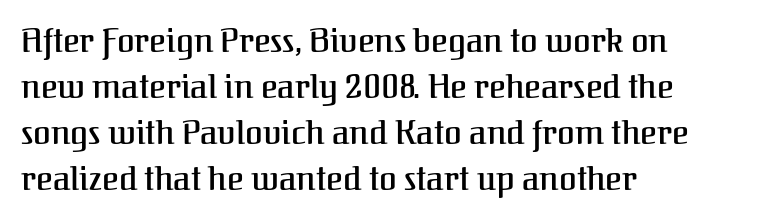
A typesetter would mark this as roman, not italic. The baseline area is clear. The rendering uses natural spacing where letterforms have individual widths. The designer left line spacing at the default. A typesetter would label this face a serif.
